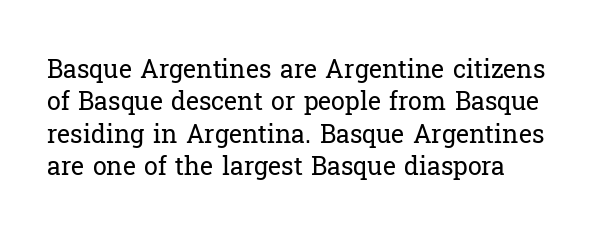
Q: Is the text bold? A: No.
Q: Is the text italic (slanted)? A: No, it is upright.
Q: Is the text underlined? A: No.
Q: Is the spacing between letters normal or unusually wide? A: Normal.
Q: Is the spacing between lines tight, normal or loose? A: Normal.
